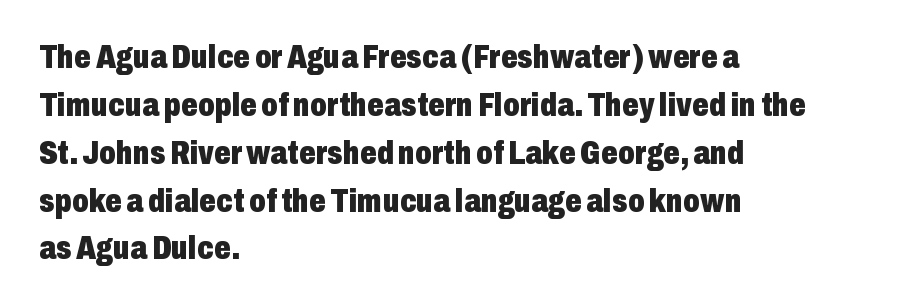
The tracking reads as untouched default to a designer's eye. Anything drawn beneath the words? Only blank space. Alignment: flush left. The font's upright variant was chosen for this text.
